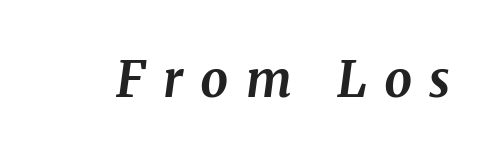
I'd describe the lettering as bold — thick and assertive. Classification — serif. Glance below the letters and you will spot only blank space. The rendering uses natural spacing where letterforms have individual widths. The passage shown has open, widely tracked lettering throughout.
